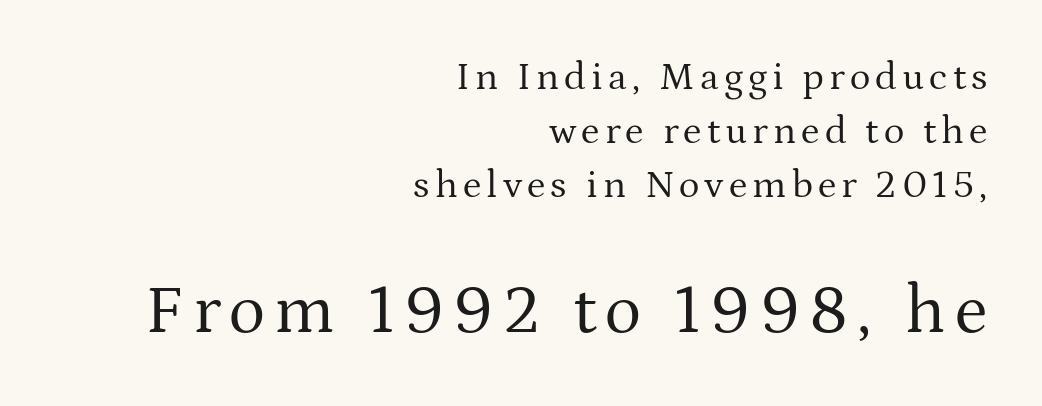
The image shows 69 px regular-weight serif type, upright; set right-aligned, normal line spacing (1.38x), not underlined; the second (bottom) block is 1.77x larger; medium stroke contrast and a medium x-height.
